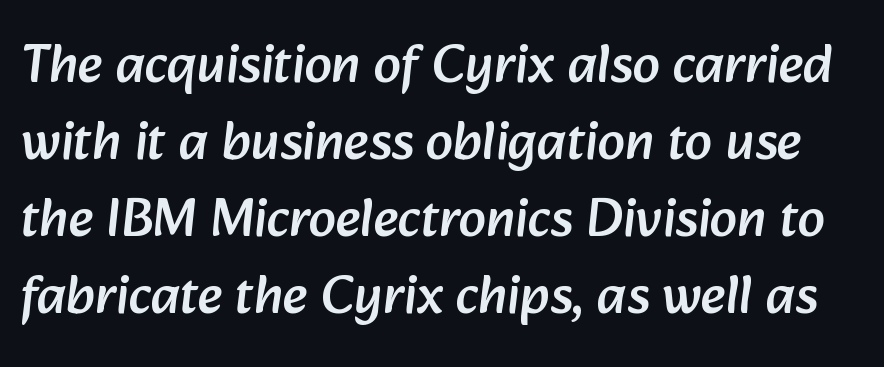
{"serif": "no", "width": "normal", "stroke_contrast": "low", "x_height": "medium", "monospaced": "no", "underline": "no", "line_spacing": "normal", "line_spacing_ratio": 1.4, "letter_spacing": "normal", "letter_spacing_em": 0.0, "glyph_px": 55}
